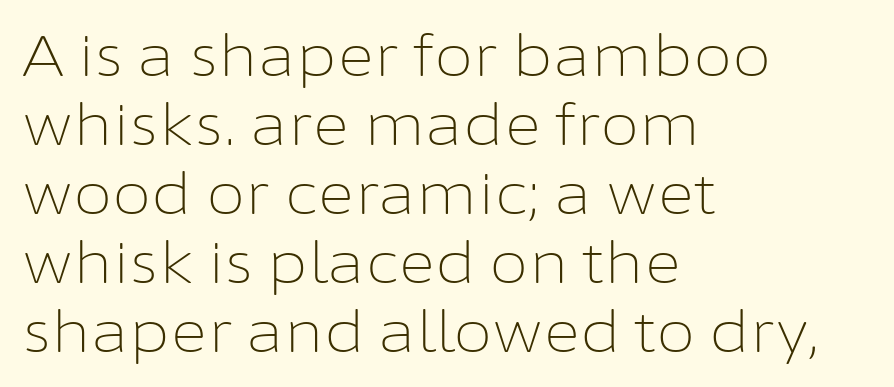
Q: Is the text bold? A: No.
Q: Is the text italic (slanted)? A: No, it is upright.
Q: Is the typeface a serif or a sans-serif typeface? A: Sans-serif.
Q: Is the text underlined? A: No.
Q: How is the paragraph aligned? A: Left-aligned.
Q: Is the spacing between letters normal or unusually wide? A: Normal.
Q: Width (condensed, normal, or wide)? A: Normal.
Q: Stroke contrast? A: Low.
Q: x-height? A: Medium.
Q: Monospaced? A: No.
